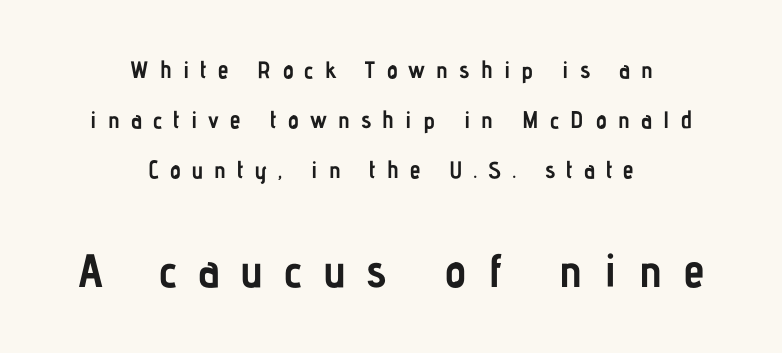
{"serif": "no", "italic": "no", "bold": "yes", "weight": "semibold", "width": "condensed", "stroke_contrast": "low", "x_height": "medium", "monospaced": "no", "underline": "no", "align": "center", "line_spacing": "loose", "line_spacing_ratio": 2.08, "letter_spacing": "wide", "letter_spacing_em": 0.46, "larger_block": "second", "size_ratio": 1.96, "glyph_px": 47}
